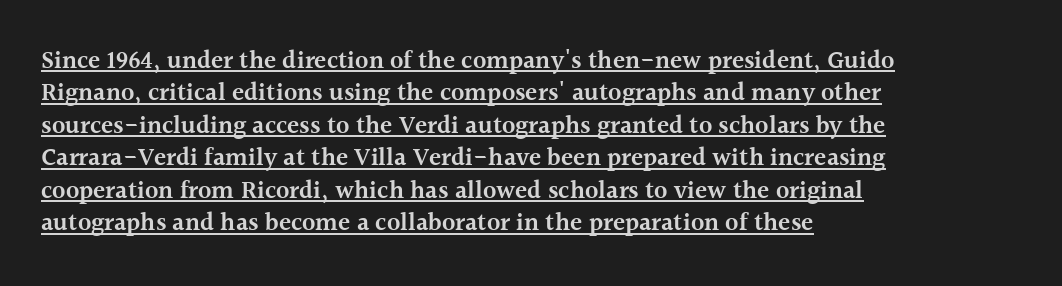
{"italic": "no", "bold": "semi", "underline": "yes", "align": "left", "line_spacing": "normal", "line_spacing_ratio": 1.3, "letter_spacing": "normal", "letter_spacing_em": 0.0, "glyph_px": 25}
